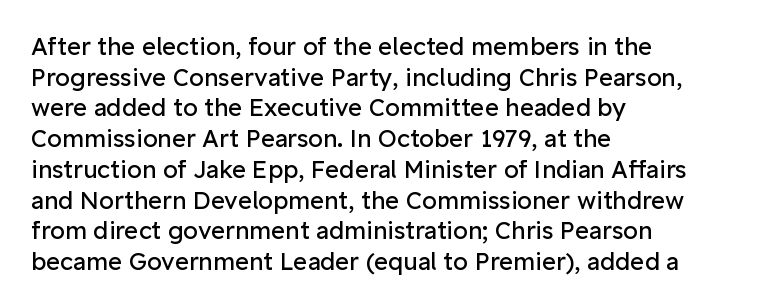
Q: Is the text bold? A: No.
Q: Is the text italic (slanted)? A: No, it is upright.
Q: Is the text underlined? A: No.
Q: How is the paragraph aligned? A: Left-aligned.
Q: Is the spacing between letters normal or unusually wide? A: Normal.
Q: Is the spacing between lines tight, normal or loose? A: Normal.
